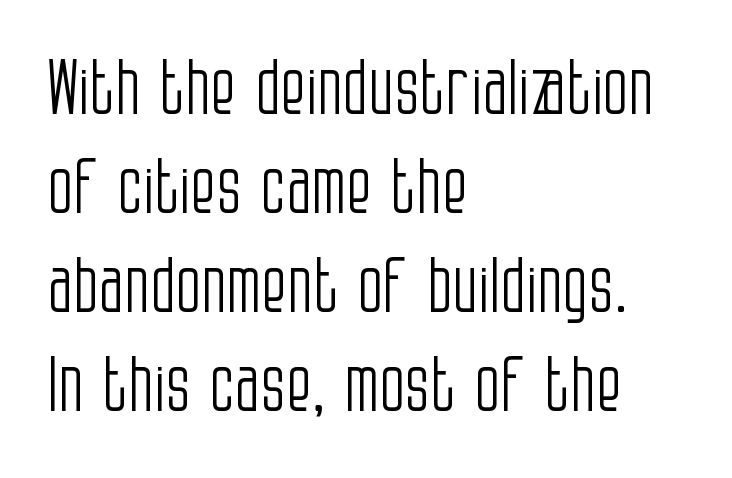
{"serif": "no", "italic": "no", "bold": "no", "weight": "light", "width": "condensed", "stroke_contrast": "low", "x_height": "large", "monospaced": "no", "underline": "no", "align": "left", "line_spacing": "normal", "line_spacing_ratio": 1.32, "letter_spacing": "normal", "letter_spacing_em": 0.0, "glyph_px": 75}
